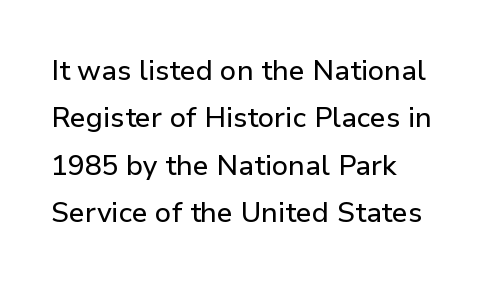
The image shows 28 px sans-serif type, upright; set left-aligned, normal line spacing (1.69x), normal letter spacing, not underlined; low stroke contrast and a medium x-height.
